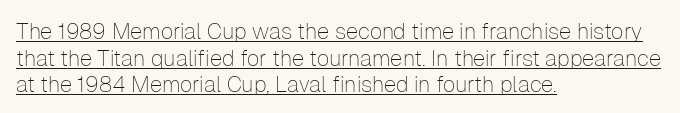
Posture: vertical. Leftover space on each line is placed entirely after the last word. In terms of letterspacing, this is plain default setting. Beneath each row of characters lies a ruled line.
